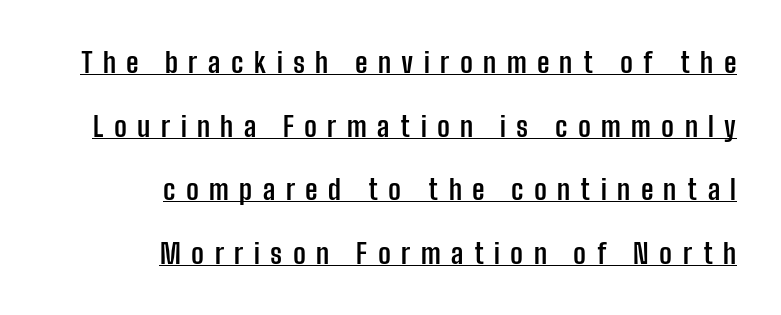
Q: Is the text bold? A: Yes.
Q: Is the text italic (slanted)? A: No, it is upright.
Q: Is the typeface a serif or a sans-serif typeface? A: Sans-serif.
Q: Is the text underlined? A: Yes.
Q: How is the paragraph aligned? A: Right-aligned.
Q: Is the spacing between letters normal or unusually wide? A: Unusually wide.
Q: Is the spacing between lines tight, normal or loose? A: Loose.
Q: Width (condensed, normal, or wide)? A: Condensed.
Q: Stroke contrast? A: Low.
Q: x-height? A: Medium.
Q: Monospaced? A: No.
